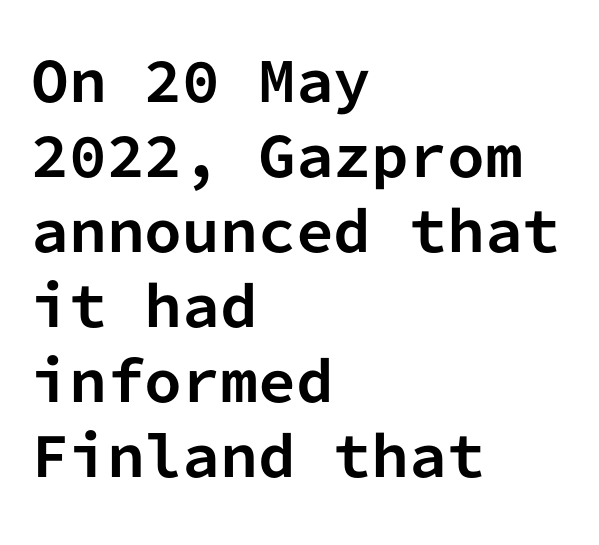
{"serif": "no", "italic": "no", "bold": "yes", "weight": "bold", "width": "normal", "stroke_contrast": "low", "x_height": "medium", "monospaced": "yes", "underline": "no", "align": "left", "line_spacing": "normal", "line_spacing_ratio": 1.39, "letter_spacing": "normal", "letter_spacing_em": 0.0, "glyph_px": 54}
